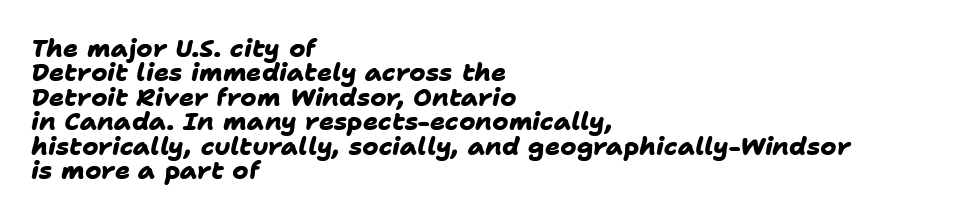
Q: Is the text bold? A: Yes.
Q: Is the text underlined? A: No.
Q: How is the paragraph aligned? A: Left-aligned.
Q: Is the spacing between letters normal or unusually wide? A: Normal.
Q: Is the spacing between lines tight, normal or loose? A: Tight.
